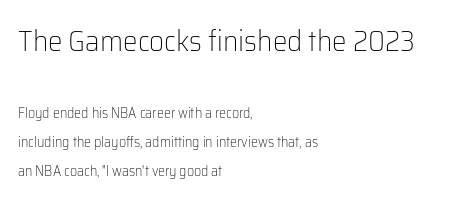
The image shows 29 px light sans-serif type, upright; set left-aligned, loose line spacing (2.09x), normal letter spacing, not underlined; the first (top) block is 2.07x larger; low stroke contrast and a medium x-height.
